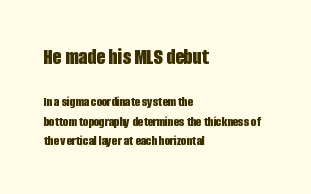
The image shows 23 px bold type, upright; set left-aligned, normal line spacing (1.39x), normal letter spacing, not underlined; the first (top) block is 1.64x larger.
